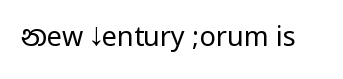
Q: Is the text bold? A: No.
Q: Is the text italic (slanted)? A: No, it is upright.
Q: Is the text underlined? A: No.
Q: Is the spacing between letters normal or unusually wide? A: Normal.
